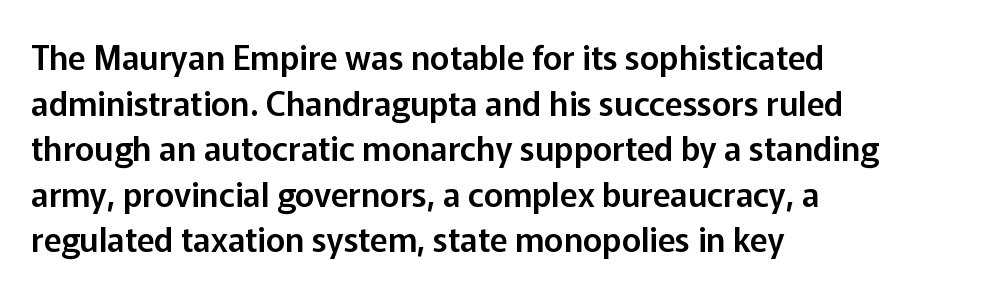
Q: Is the text italic (slanted)? A: No, it is upright.
Q: Is the typeface a serif or a sans-serif typeface? A: Sans-serif.
Q: Is the text underlined? A: No.
Q: How is the paragraph aligned? A: Left-aligned.
Q: Is the spacing between letters normal or unusually wide? A: Normal.
Q: Is the spacing between lines tight, normal or loose? A: Normal.
Q: Width (condensed, normal, or wide)? A: Normal.
Q: Stroke contrast? A: Low.
Q: x-height? A: Medium.
Q: Monospaced? A: No.
